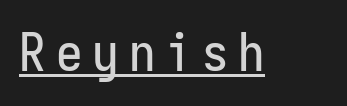
The sample's only ornament is a line tracing under the words. Fixed-width glyphs throughout — classic coding-font behaviour. Every stem runs plumb, perpendicular to the baseline. This rendering employs a face without finishing strokes, i.e., a sans-serif.
